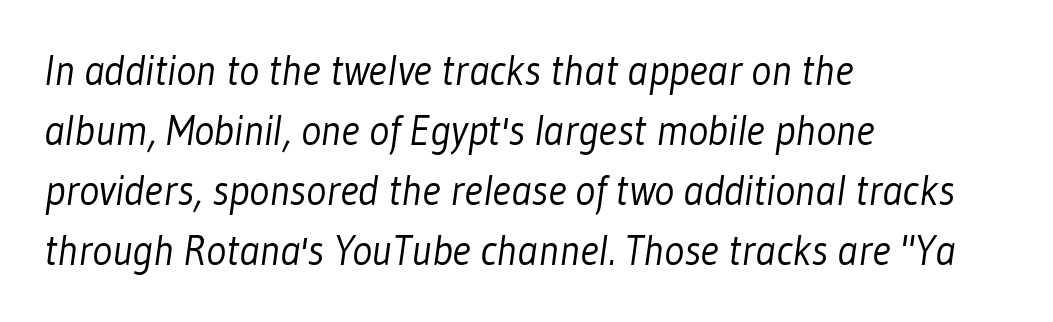
The image shows 42 px light, condensed sans-serif type; set left-aligned, normal line spacing (1.43x), normal letter spacing, not underlined; low stroke contrast and a medium x-height.
